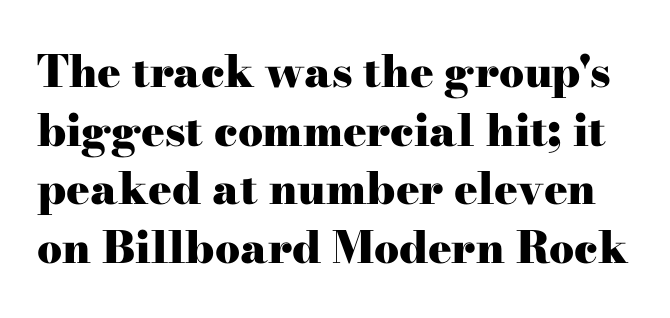
The image shows 44 px heavy, wide serif type, upright; set normal line spacing (1.33x), normal letter spacing, not underlined; high stroke contrast and a small x-height.
